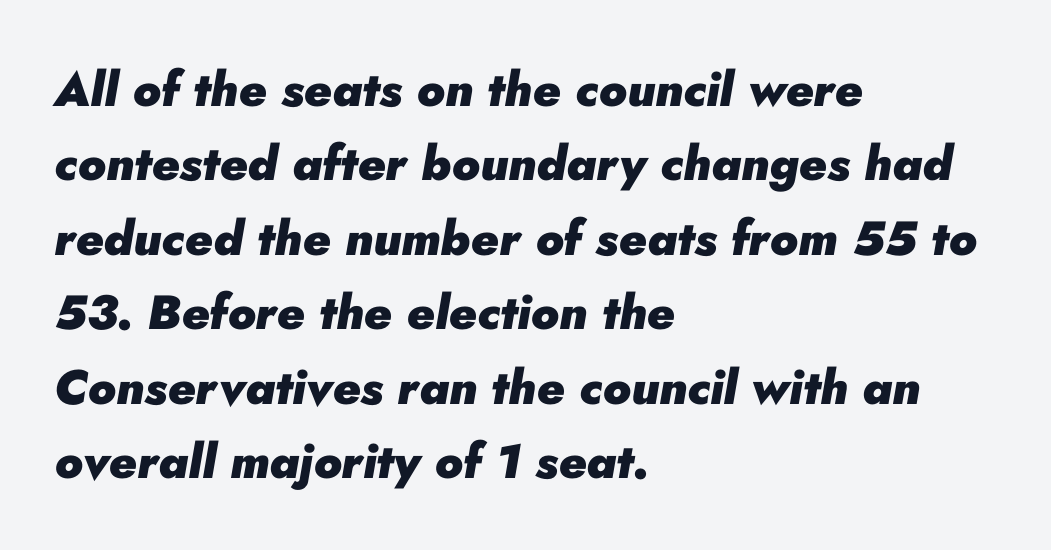
Q: Is the text bold? A: Yes.
Q: Is the text italic (slanted)? A: Yes, it leans right by about 10 degrees.
Q: Is the text underlined? A: No.
Q: How is the paragraph aligned? A: Left-aligned.
Q: Is the spacing between letters normal or unusually wide? A: Normal.
Q: Is the spacing between lines tight, normal or loose? A: Normal.
Q: Width (condensed, normal, or wide)? A: Normal.
Q: Stroke contrast? A: Low.
Q: x-height? A: Small.
Q: Monospaced? A: No.
